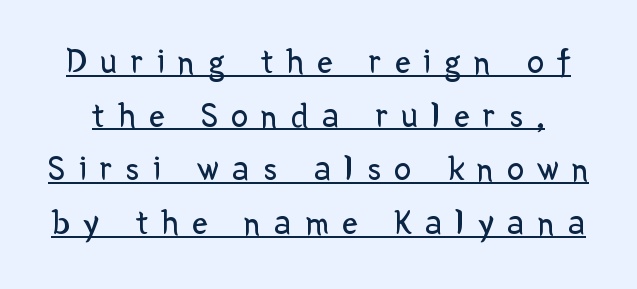
Q: Is the text bold? A: No.
Q: Is the text italic (slanted)? A: No, it is upright.
Q: Is the typeface a serif or a sans-serif typeface? A: Sans-serif.
Q: Is the text underlined? A: Yes.
Q: Is the spacing between letters normal or unusually wide? A: Unusually wide.
Q: Is the spacing between lines tight, normal or loose? A: Normal.
Q: Width (condensed, normal, or wide)? A: Normal.
Q: Stroke contrast? A: Low.
Q: x-height? A: Medium.
Q: Monospaced? A: No.
